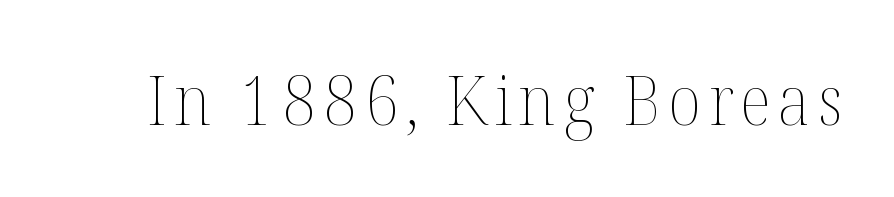
The image shows 68 px thin type, upright; set not underlined; medium stroke contrast and a medium x-height.
